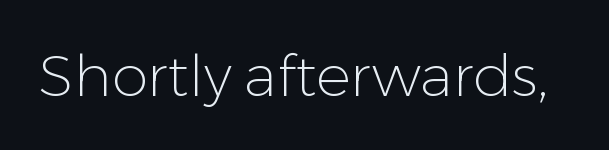
The image shows 58 px light sans-serif type, upright; set normal letter spacing, not underlined; low stroke contrast and a medium x-height.
